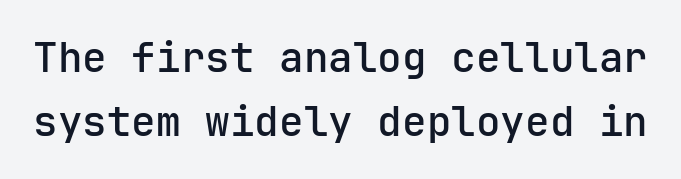
Line spacing here is normal. Students, note that the glyphs here touch the page at normal intervals. Ordinary non-slanted type is in use. The strip under each line holds only bare page. Weight check: semibold — heavier than regular, not quite bold.
